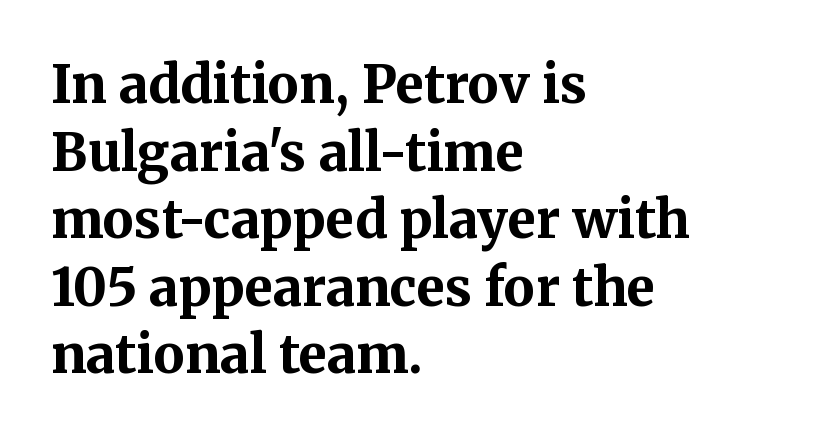
Spacing verdict: proportional, widths tailored to each character. Its strokes are broad and dark, the hallmark of bold type. The typesetter chose a ragged-right arrangement here. The glyphs are unaccompanied by any horizontal stroke below them.
